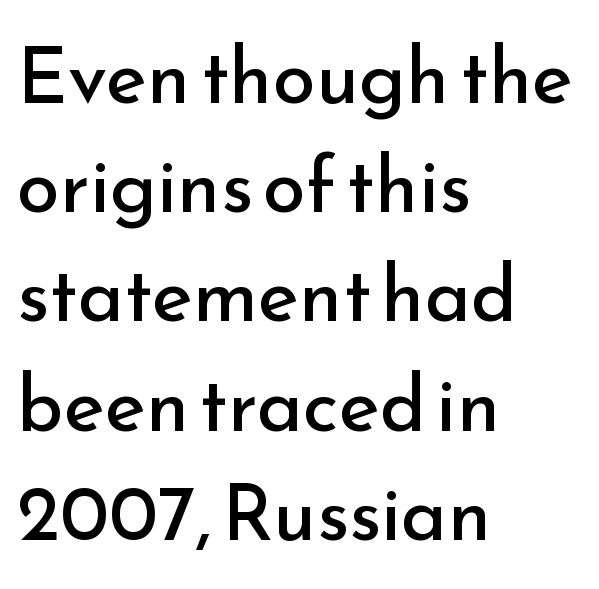
Q: Is the text bold? A: No.
Q: Is the text italic (slanted)? A: No, it is upright.
Q: Is the typeface a serif or a sans-serif typeface? A: Sans-serif.
Q: Is the text underlined? A: No.
Q: How is the paragraph aligned? A: Left-aligned.
Q: Is the spacing between letters normal or unusually wide? A: Normal.
Q: Is the spacing between lines tight, normal or loose? A: Normal.
Q: Width (condensed, normal, or wide)? A: Normal.
Q: Stroke contrast? A: Low.
Q: x-height? A: Small.
Q: Monospaced? A: No.
